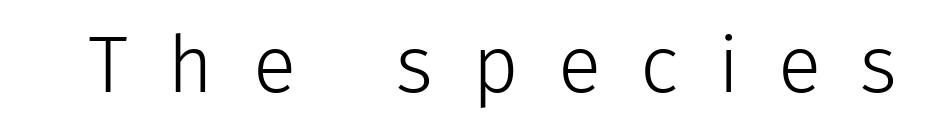
Unbolded letterforms with no extra heft. What stands out about the letter spacing? Its width — letters are far apart. Classification — sans serif. The type sits square on the baseline with zero lean.
